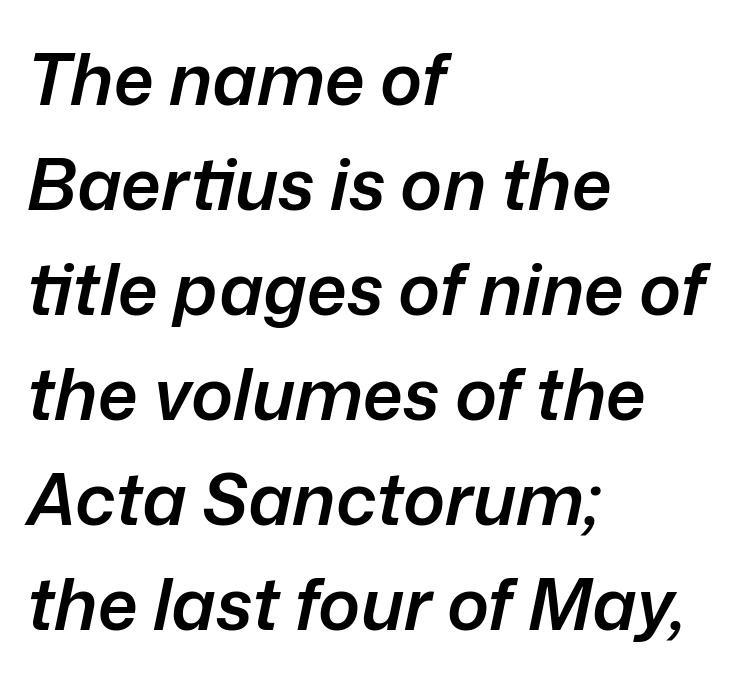
The image shows 71 px semibold type, italic (leaning right); set left-aligned, normal line spacing (1.48x), normal letter spacing, not underlined; low stroke contrast and a medium x-height.
